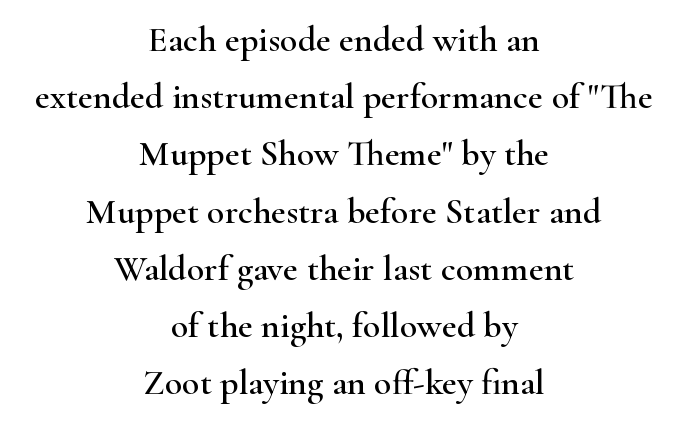
The image shows 36 px wide serif type, upright; set centered, normal line spacing (1.59x), normal letter spacing, not underlined; high stroke contrast and a small x-height.
